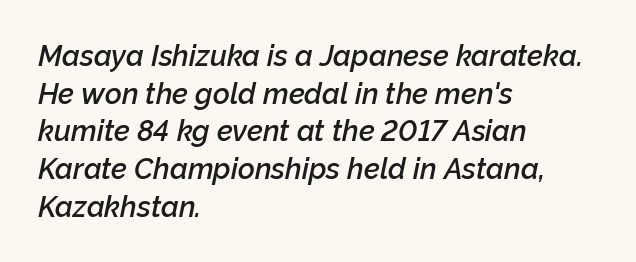
The image shows 29 px semibold type, italic (leaning right); set left-aligned, normal line spacing (1.3x), normal letter spacing, not underlined; low stroke contrast and a medium x-height.
